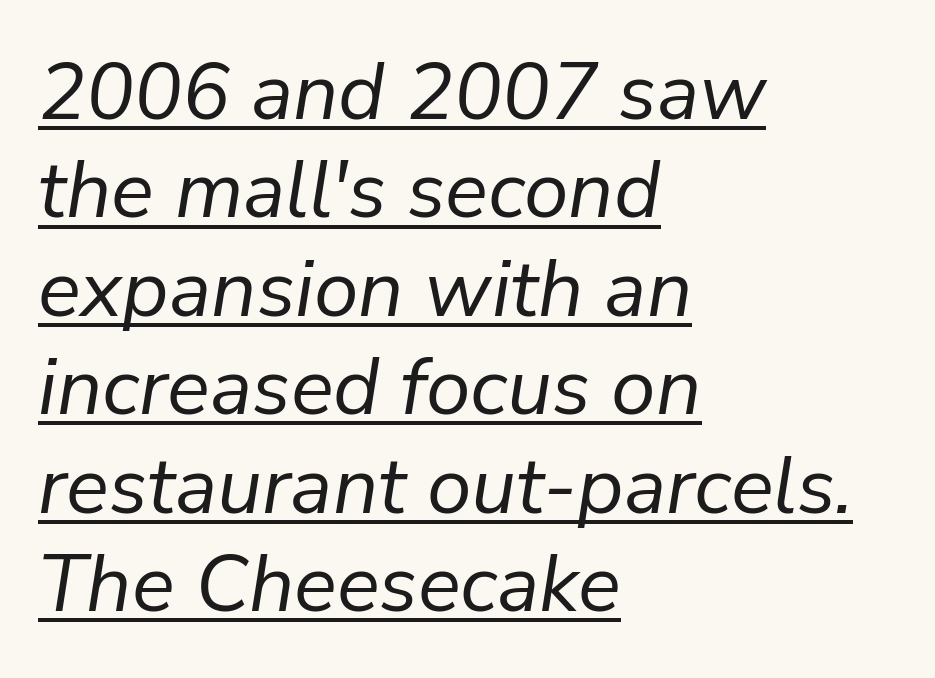
Between one letter and the next there's only the usual sliver of space. These lines are rendered in a variable-pitch font. The specimen includes a rule beneath the text block's lines. The passage shown leans; its letterforms are oblique. A student would call this left alignment; a typographer would say flush left, rag right. The letters look calm and open, with moderate or lighter stems.
